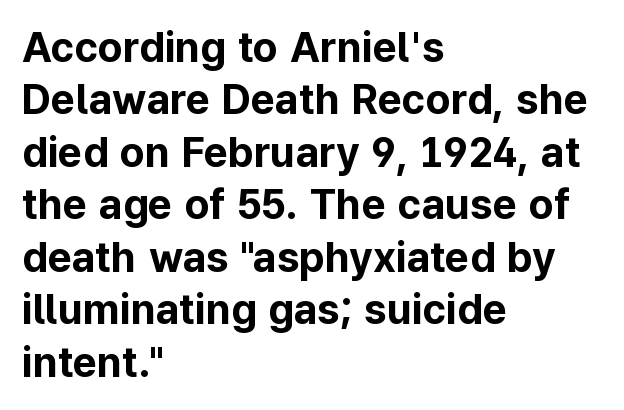
The passage shown has conventional tracking throughout. Posture: upright roman. In terms of letterform style, serifs are entirely absent. Notice how thick the strokes are: this is what a full bold looks like. Decoration check: the copy has no underline.
